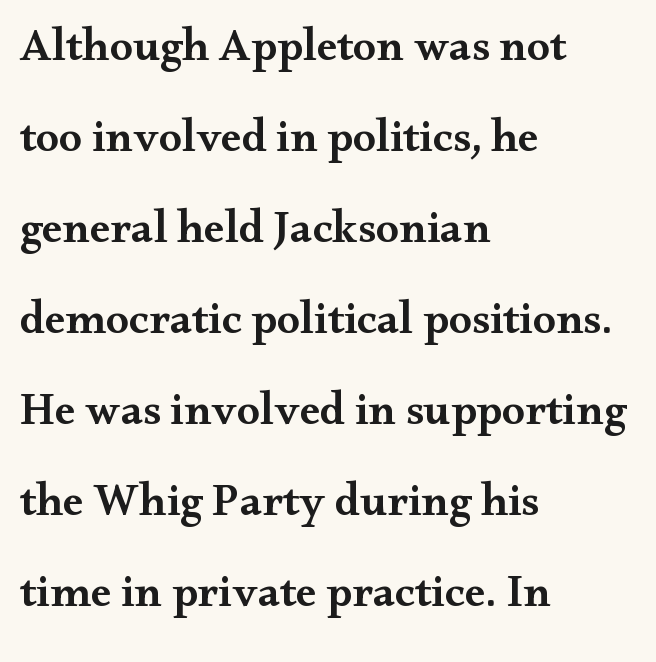
The glyphs are unaccompanied by any horizontal stroke below them. Rows of type keep a wide berth in the vertical direction. The face used here is rendered with its standard letterfit. Typographically, this falls in the serif category. Rendered with straight, roman letterforms.
